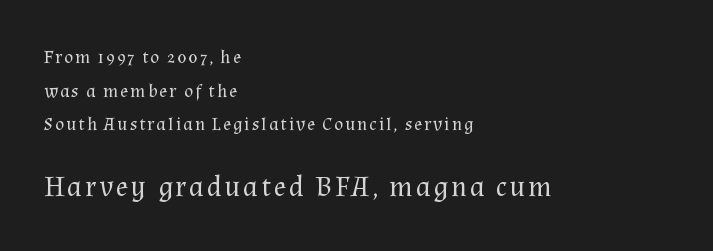
Q: Is the text bold? A: No.
Q: Is the text italic (slanted)? A: No, it is upright.
Q: Is the text underlined? A: No.
Q: How is the paragraph aligned? A: Left-aligned.
Q: Which block of text is set in a larger size, the first (top) or the second (bottom)? A: The second (bottom) one.
Q: Width (condensed, normal, or wide)? A: Normal.
Q: Stroke contrast? A: Medium.
Q: x-height? A: Medium.
Q: Monospaced? A: No.
